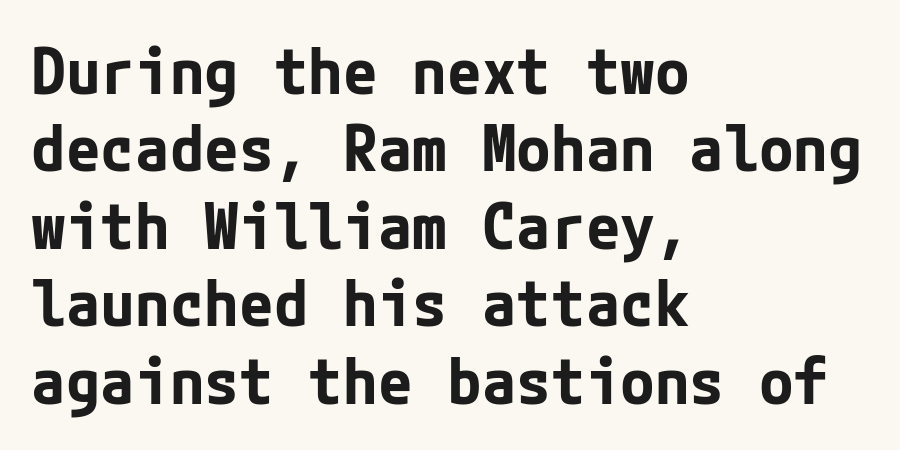
There is no visible air inserted between adjacent glyphs. The rag falls on the right side of this text block. The passage shown is not underscored anywhere. Nope, not italic — everything's standing straight.
